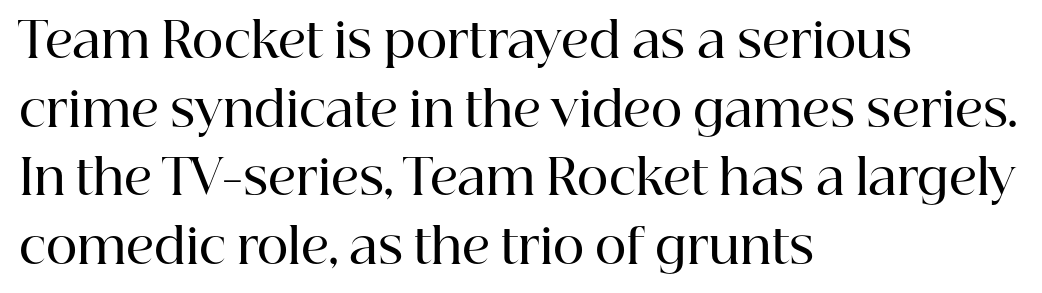
The image shows 48 px semibold serif type, upright; set left-aligned, normal line spacing (1.43x), normal letter spacing, not underlined; high stroke contrast and a medium x-height.
